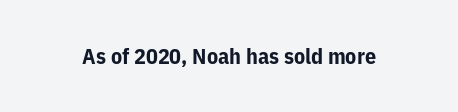
{"italic": "no", "bold": "yes", "underline": "no", "letter_spacing": "normal", "letter_spacing_em": 0.0, "glyph_px": 22}
